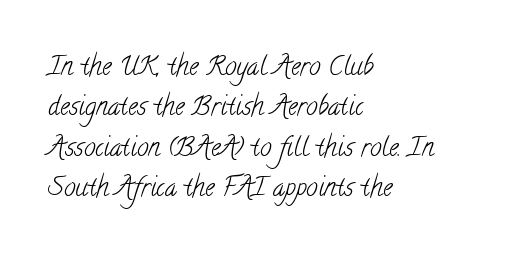
Q: Is the text bold? A: No.
Q: Is the text underlined? A: No.
Q: How is the paragraph aligned? A: Left-aligned.
Q: Is the spacing between letters normal or unusually wide? A: Normal.
Q: Is the spacing between lines tight, normal or loose? A: Normal.
